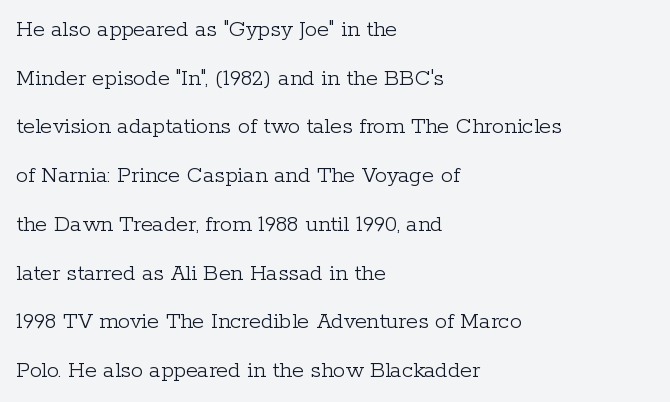
The image shows 24 px text type, upright; set left-aligned, loose line spacing (2.03x), normal letter spacing, not underlined.
